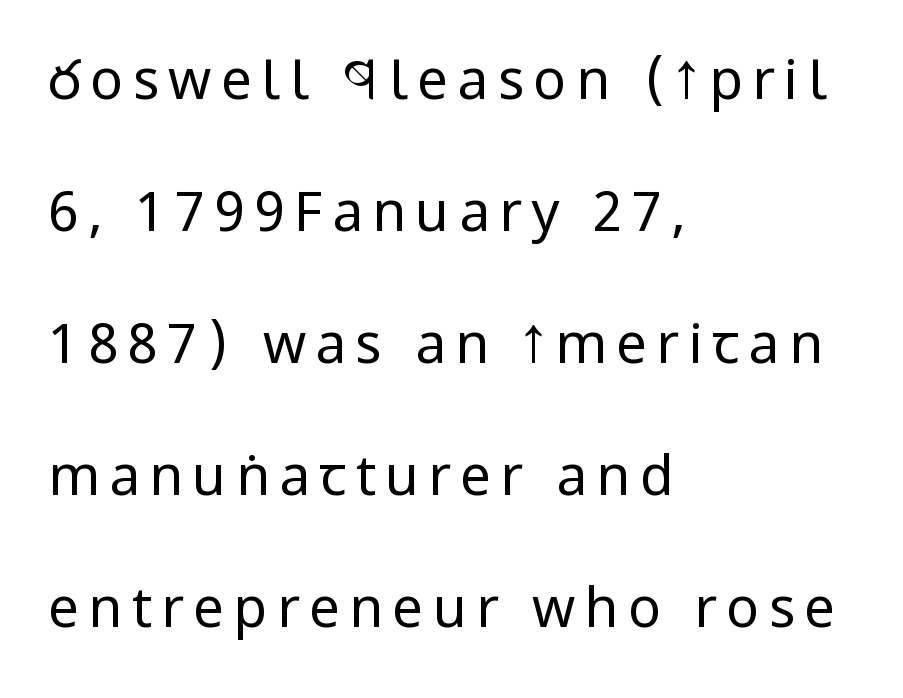
Q: Is the text bold? A: No.
Q: Is the text italic (slanted)? A: No, it is upright.
Q: Is the typeface a serif or a sans-serif typeface? A: Sans-serif.
Q: Is the text underlined? A: No.
Q: How is the paragraph aligned? A: Left-aligned.
Q: Is the spacing between lines tight, normal or loose? A: Loose.
Q: Width (condensed, normal, or wide)? A: Condensed.
Q: Stroke contrast? A: Low.
Q: x-height? A: Large.
Q: Monospaced? A: No.
